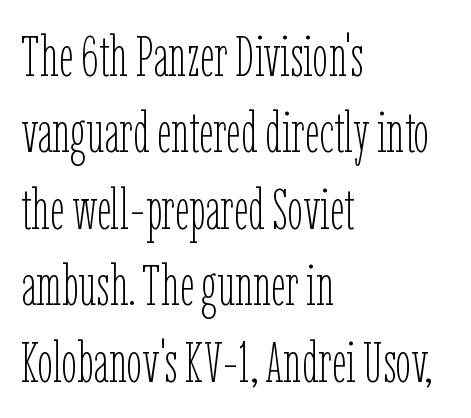
Q: Is the text bold? A: No.
Q: Is the text italic (slanted)? A: No, it is upright.
Q: Is the text underlined? A: No.
Q: How is the paragraph aligned? A: Left-aligned.
Q: Is the spacing between letters normal or unusually wide? A: Normal.
Q: Is the spacing between lines tight, normal or loose? A: Normal.
Q: Width (condensed, normal, or wide)? A: Condensed.
Q: Stroke contrast? A: Low.
Q: x-height? A: Medium.
Q: Monospaced? A: No.
